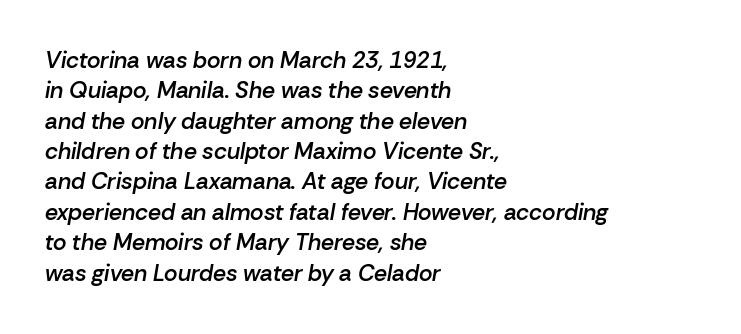
Honestly, the row spacing looks completely unremarkable. These lines were composed using italics. The rag falls on the right side of this text block. This sample uses plain, unmodified letter spacing. The letters are semibold — heavier than regular but short of a full bold.
